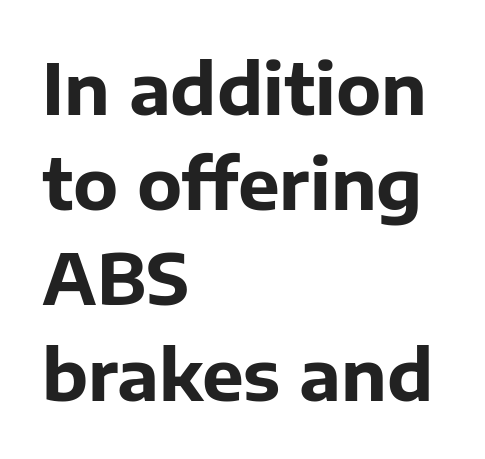
Is this a fixed-width face? No — the glyphs have proportional, varying widths. I'd call this a sans setting — the letters go barefoot. Quick note: underline off. Style check: upright. Summary of vertical rhythm: regular, with standard interline spacing.
